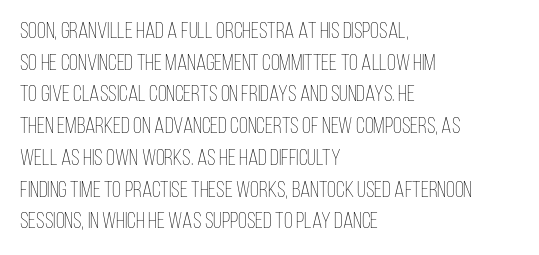
{"italic": "no", "bold": "no", "underline": "no", "align": "left", "line_spacing": "normal", "line_spacing_ratio": 1.38, "letter_spacing": "normal", "letter_spacing_em": 0.0, "glyph_px": 23}
